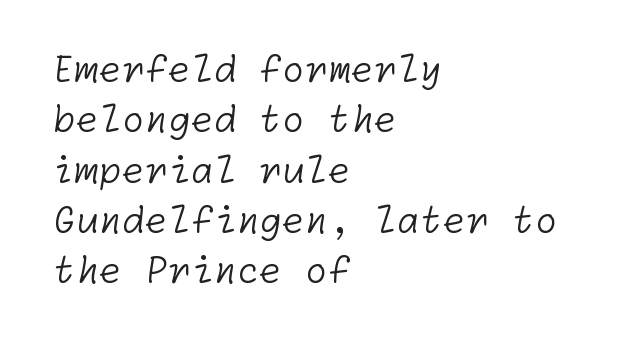
The image shows 37 px light sans-serif type; set left-aligned, normal line spacing (1.36x), normal letter spacing, not underlined; low stroke contrast and a medium x-height.
